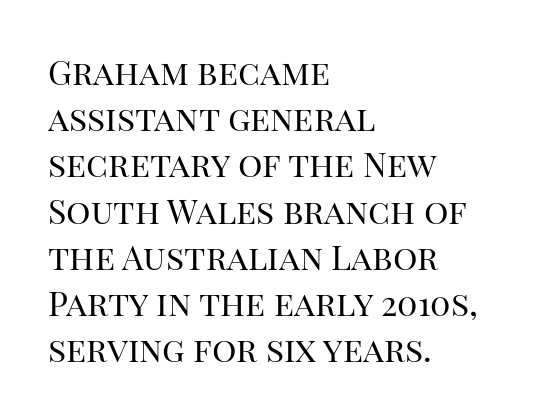
{"serif": "yes", "italic": "no", "bold": "no", "weight": "regular", "width": "normal", "stroke_contrast": "high", "x_height": "large", "monospaced": "no", "underline": "no", "align": "left", "line_spacing": "normal", "line_spacing_ratio": 1.36, "letter_spacing": "normal", "letter_spacing_em": 0.0, "glyph_px": 34}
